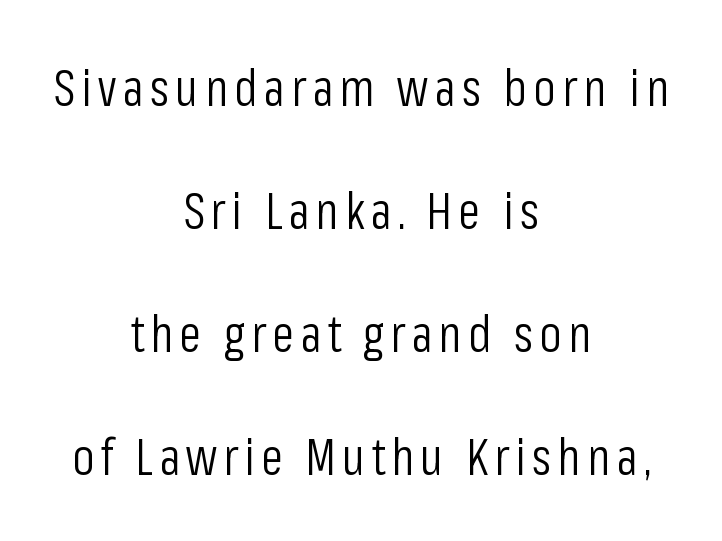
{"serif": "no", "italic": "no", "bold": "no", "weight": "light", "width": "condensed", "stroke_contrast": "low", "x_height": "medium", "monospaced": "no", "underline": "no", "align": "center", "line_spacing": "loose", "line_spacing_ratio": 2.41, "glyph_px": 51}
